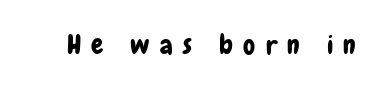
Q: Is the text italic (slanted)? A: No, it is upright.
Q: Is the text underlined? A: No.
Q: Is the spacing between letters normal or unusually wide? A: Unusually wide.
